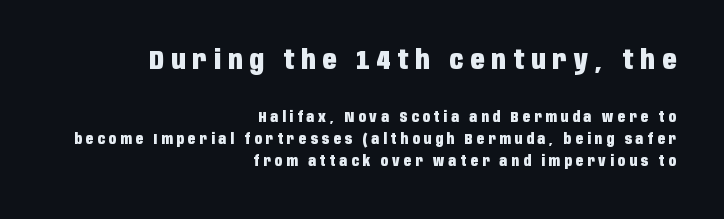
Characters remain perfectly vertical along every line. The rendering uses a moderate line-height, typical for paragraphs. Right-aligned paragraph, ragged on the left. The face used here is rendered with a markedly widened letterfit. Check the space under the baseline: it is left empty. Which chunk is bigger? The first one — the top block dwarfs the bottom.
